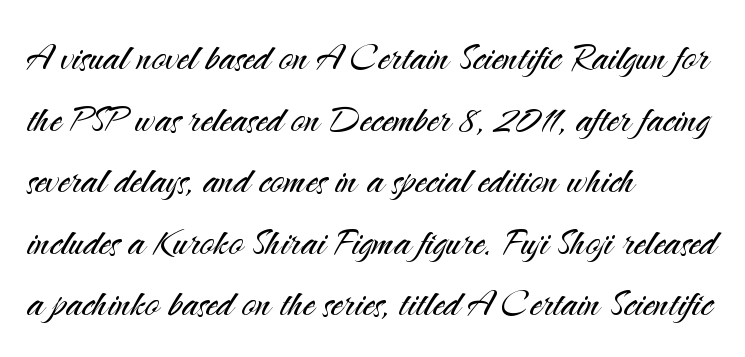
Q: Is the text bold? A: No.
Q: Is the text italic (slanted)? A: Yes.
Q: Is the typeface a serif or a sans-serif typeface? A: Sans-serif.
Q: Is the text underlined? A: No.
Q: How is the paragraph aligned? A: Left-aligned.
Q: Is the spacing between letters normal or unusually wide? A: Normal.
Q: Is the spacing between lines tight, normal or loose? A: Normal.
Q: Width (condensed, normal, or wide)? A: Normal.
Q: Stroke contrast? A: Medium.
Q: x-height? A: Small.
Q: Monospaced? A: No.
